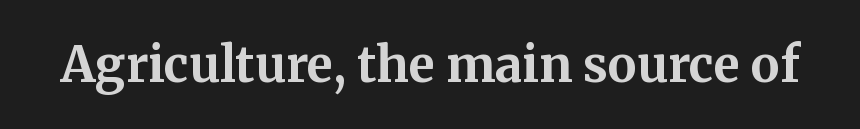
Q: Is the text bold? A: Yes.
Q: Is the text italic (slanted)? A: No, it is upright.
Q: Is the typeface a serif or a sans-serif typeface? A: Serif.
Q: Is the text underlined? A: No.
Q: Is the spacing between letters normal or unusually wide? A: Normal.
Q: Width (condensed, normal, or wide)? A: Normal.
Q: Stroke contrast? A: Medium.
Q: x-height? A: Medium.
Q: Monospaced? A: No.
